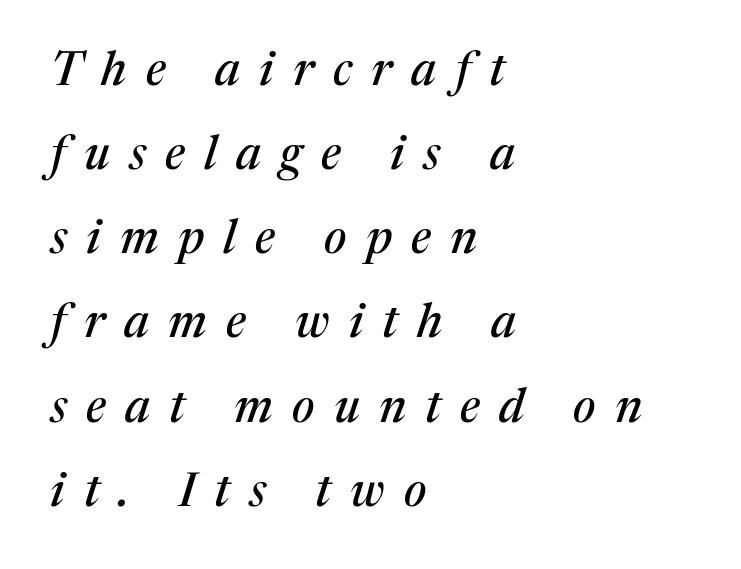
The image shows 47 px serif type, italic (leaning right); set left-aligned, line spacing 1.79x, unusually wide letter spacing (+0.41 em), not underlined; medium stroke contrast and a medium x-height.
